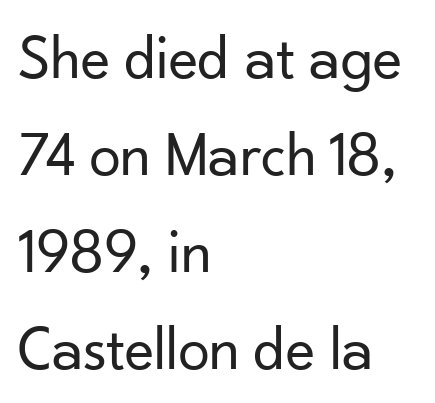
Q: Is the text bold? A: No.
Q: Is the text italic (slanted)? A: No, it is upright.
Q: Is the typeface a serif or a sans-serif typeface? A: Sans-serif.
Q: Is the text underlined? A: No.
Q: How is the paragraph aligned? A: Left-aligned.
Q: Is the spacing between letters normal or unusually wide? A: Normal.
Q: Is the spacing between lines tight, normal or loose? A: Normal.
Q: Width (condensed, normal, or wide)? A: Normal.
Q: Stroke contrast? A: Low.
Q: x-height? A: Small.
Q: Monospaced? A: No.
